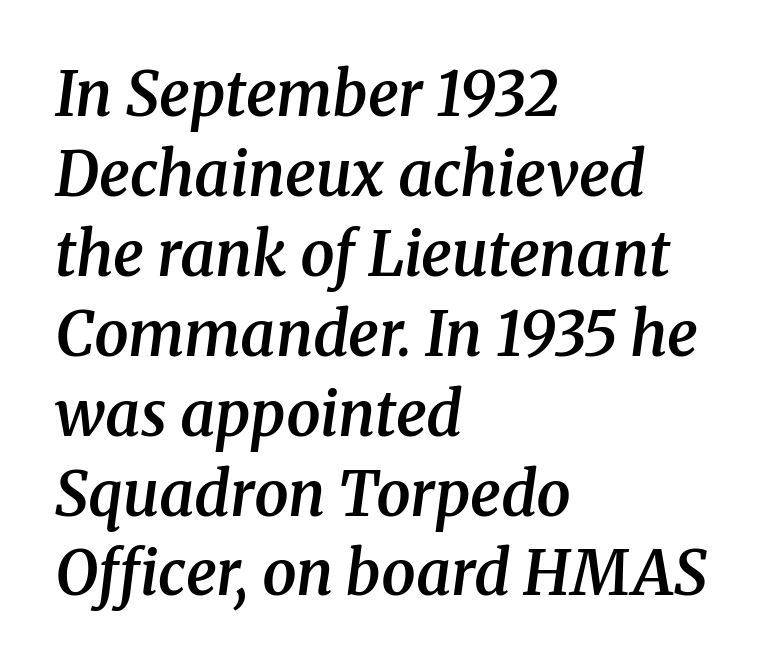
Weight: semibold (demi). The rendering shows small feet on the letterforms — a serif design. Layout note: lines flush left. The glyphs look as if they've been sheared to an angle. Evenly set lines give the paragraph a standard silhouette. Letter spacing: default.
